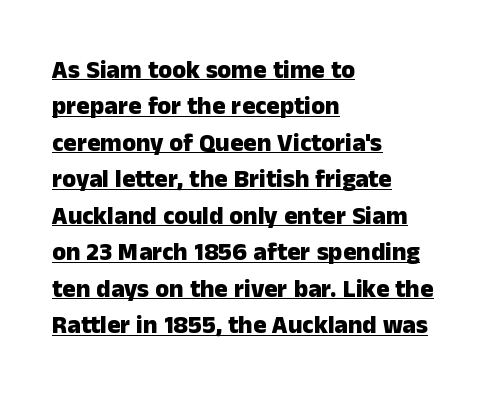
Letter spacing: default. Its strokes are broad and dark, the hallmark of bold type. Layout note: lines flush left. Tall strokes in this sample are plumb rather than angled. Whoever set this chose a conventional vertical rhythm.
